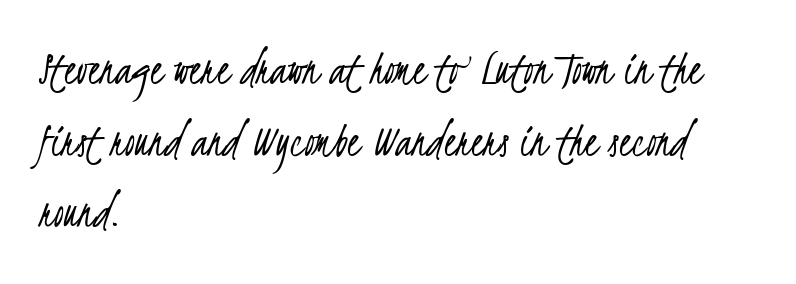
The image shows 49 px light, condensed sans-serif type; set left-aligned, normal line spacing (1.46x), normal letter spacing, not underlined; low stroke contrast and a small x-height.
